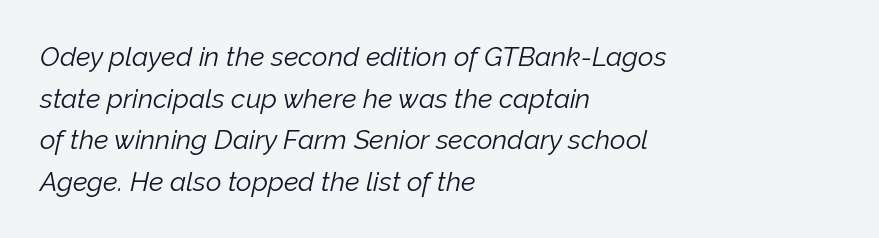
The image shows 27 px text type, italic (leaning right); set left-aligned, normal line spacing (1.54x), normal letter spacing, not underlined.
